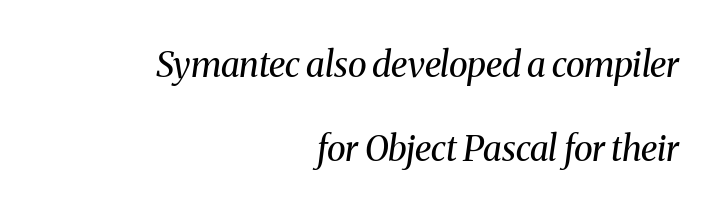
Leading is clearly above the norm, producing a sparse column. Horizontally, the lines are justified to the trailing edge only. This rendering employs a face with finishing strokes, i.e., a serif. This sample uses an oblique cut, with every glyph tilted off the vertical. A typesetter would call this zero additional tracking.
